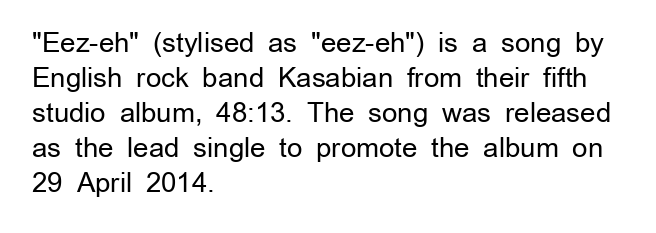
Q: Is the text bold? A: No.
Q: Is the text italic (slanted)? A: No, it is upright.
Q: Is the text underlined? A: No.
Q: How is the paragraph aligned? A: Left-aligned.
Q: Is the spacing between letters normal or unusually wide? A: Normal.
Q: Is the spacing between lines tight, normal or loose? A: Normal.
